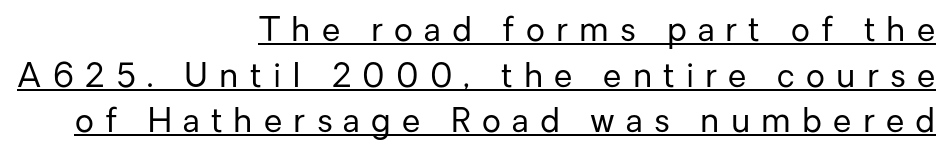
Q: Is the text bold? A: No.
Q: Is the text italic (slanted)? A: No, it is upright.
Q: Is the typeface a serif or a sans-serif typeface? A: Sans-serif.
Q: Is the text underlined? A: Yes.
Q: How is the paragraph aligned? A: Right-aligned.
Q: Is the spacing between letters normal or unusually wide? A: Unusually wide.
Q: Is the spacing between lines tight, normal or loose? A: Normal.
Q: Width (condensed, normal, or wide)? A: Normal.
Q: Stroke contrast? A: Low.
Q: x-height? A: Medium.
Q: Monospaced? A: No.
